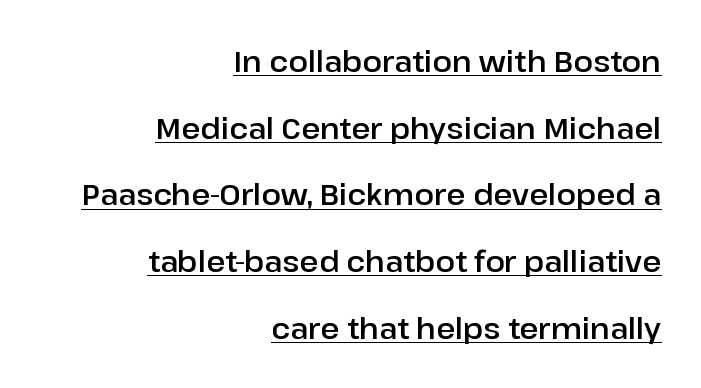
{"serif": "no", "italic": "no", "width": "normal", "stroke_contrast": "low", "x_height": "medium", "monospaced": "no", "underline": "yes", "align": "right", "line_spacing": "loose", "line_spacing_ratio": 2.3, "letter_spacing": "normal", "letter_spacing_em": 0.0, "glyph_px": 29}
